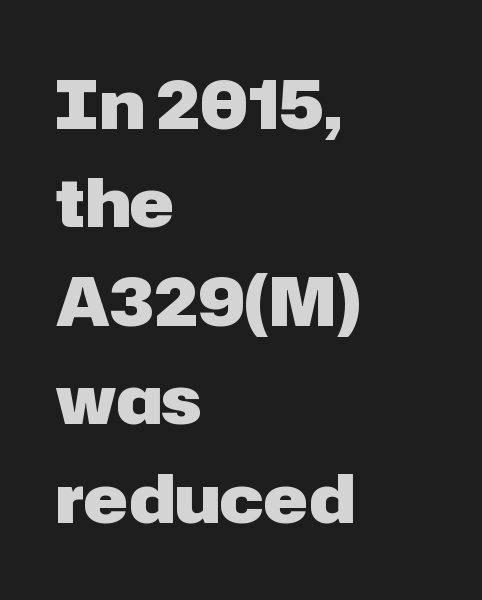
Q: Is the text bold? A: Yes.
Q: Is the text italic (slanted)? A: No, it is upright.
Q: Is the typeface a serif or a sans-serif typeface? A: Sans-serif.
Q: Is the text underlined? A: No.
Q: How is the paragraph aligned? A: Left-aligned.
Q: Is the spacing between letters normal or unusually wide? A: Normal.
Q: Is the spacing between lines tight, normal or loose? A: Normal.
Q: Width (condensed, normal, or wide)? A: Normal.
Q: Stroke contrast? A: Low.
Q: x-height? A: Medium.
Q: Monospaced? A: No.
